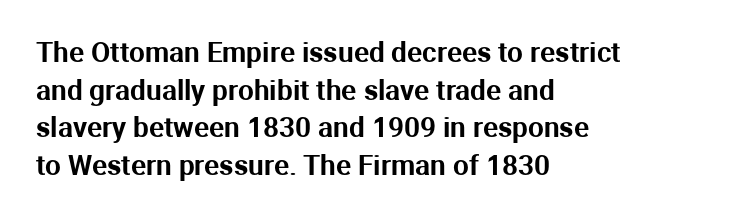
The image shows 28 px sans-serif type, upright; set left-aligned, normal line spacing (1.34x), normal letter spacing, not underlined; medium stroke contrast and a medium x-height.
